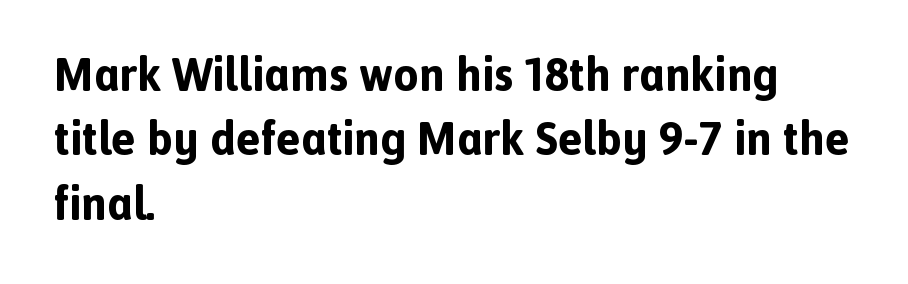
The image shows 46 px bold sans-serif type, upright; set left-aligned, normal line spacing (1.4x), normal letter spacing, not underlined; a medium x-height.
